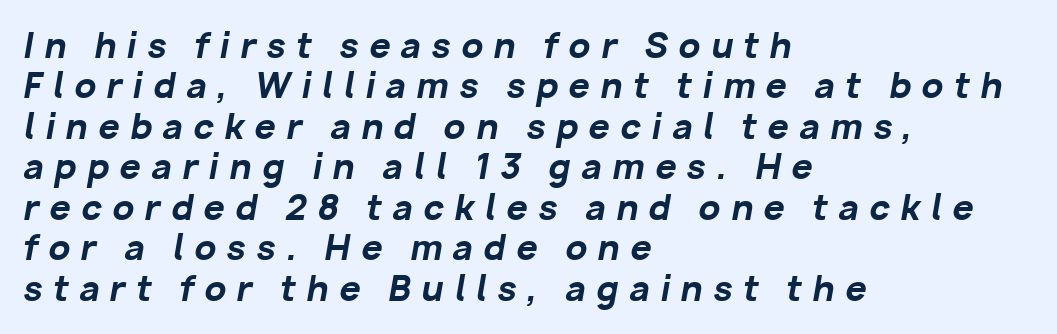
The letters are slanted; this is an italic face. Varying glyph widths throughout — classic text-font behaviour. The strip under each line holds only bare page. Which margin do the lines hug? The left one — the right edge is uneven. Display-style spreading of the glyphs; the letterfit is very open.
